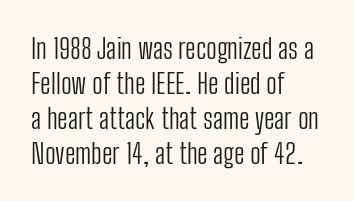
{"serif": "no", "italic": "no", "bold": "no", "weight": "light", "width": "condensed", "stroke_contrast": "low", "x_height": "medium", "monospaced": "no", "underline": "no", "align": "left", "line_spacing": "normal", "line_spacing_ratio": 1.25, "letter_spacing": "normal", "letter_spacing_em": 0.0, "glyph_px": 28}
